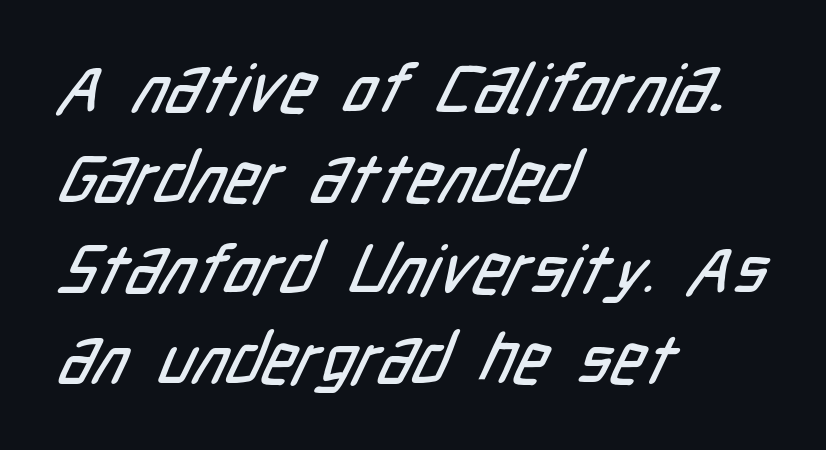
{"serif": "no", "width": "condensed", "stroke_contrast": "low", "x_height": "medium", "monospaced": "no", "underline": "no", "align": "left", "line_spacing": "normal", "line_spacing_ratio": 1.31, "letter_spacing": "normal", "letter_spacing_em": 0.0, "glyph_px": 69}
